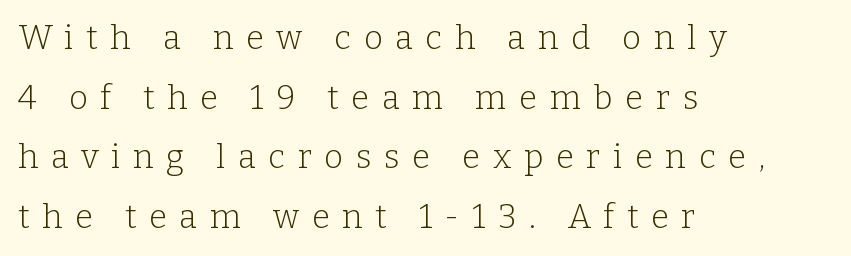
The image shows 33 px light serif type, upright; set left-aligned, line spacing 1.81x, unusually wide letter spacing (+0.38 em), not underlined; low stroke contrast and a medium x-height.
